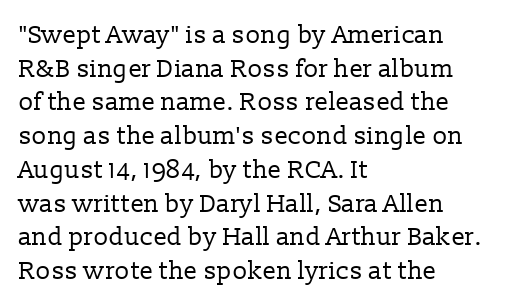
{"italic": "no", "bold": "no", "underline": "no", "align": "left", "line_spacing": "normal", "line_spacing_ratio": 1.35, "letter_spacing": "normal", "letter_spacing_em": 0.0, "glyph_px": 25}
